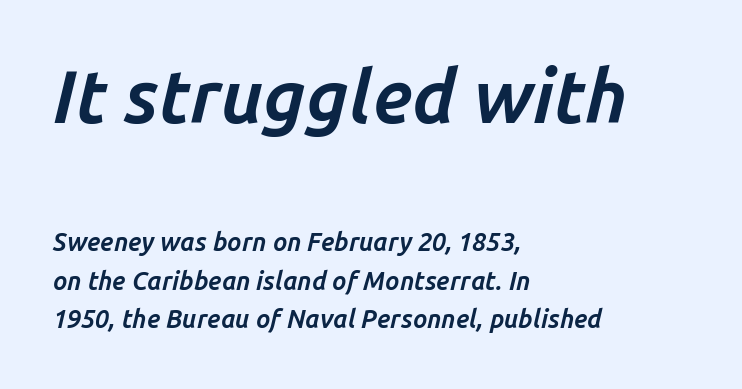
Q: Is the text bold? A: Yes.
Q: Is the text italic (slanted)? A: Yes, it leans right by about 14 degrees.
Q: Is the text underlined? A: No.
Q: How is the paragraph aligned? A: Left-aligned.
Q: Is the spacing between letters normal or unusually wide? A: Normal.
Q: Is the spacing between lines tight, normal or loose? A: Normal.
Q: Which block of text is set in a larger size, the first (top) or the second (bottom)? A: The first (top) one.
Q: Width (condensed, normal, or wide)? A: Normal.
Q: Stroke contrast? A: Low.
Q: x-height? A: Medium.
Q: Monospaced? A: No.
